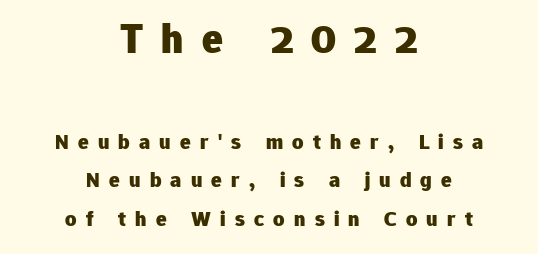
Q: Is the text bold? A: Yes.
Q: Is the text italic (slanted)? A: No, it is upright.
Q: Is the typeface a serif or a sans-serif typeface? A: Sans-serif.
Q: Is the text underlined? A: No.
Q: How is the paragraph aligned? A: Centered.
Q: Is the spacing between letters normal or unusually wide? A: Unusually wide.
Q: Which block of text is set in a larger size, the first (top) or the second (bottom)? A: The first (top) one.
Q: Width (condensed, normal, or wide)? A: Normal.
Q: Stroke contrast? A: Low.
Q: x-height? A: Medium.
Q: Monospaced? A: No.
